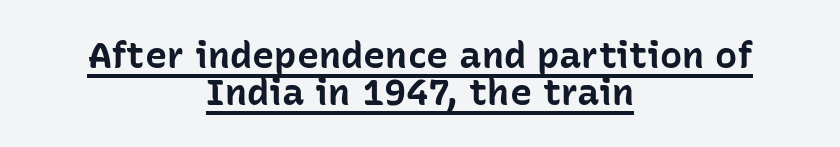
Q: Is the text bold? A: Yes.
Q: Is the text italic (slanted)? A: No, it is upright.
Q: Is the typeface a serif or a sans-serif typeface? A: Sans-serif.
Q: Is the text underlined? A: Yes.
Q: How is the paragraph aligned? A: Centered.
Q: Is the spacing between letters normal or unusually wide? A: Normal.
Q: Is the spacing between lines tight, normal or loose? A: Tight.
Q: Width (condensed, normal, or wide)? A: Normal.
Q: Stroke contrast? A: Low.
Q: x-height? A: Medium.
Q: Monospaced? A: No.
